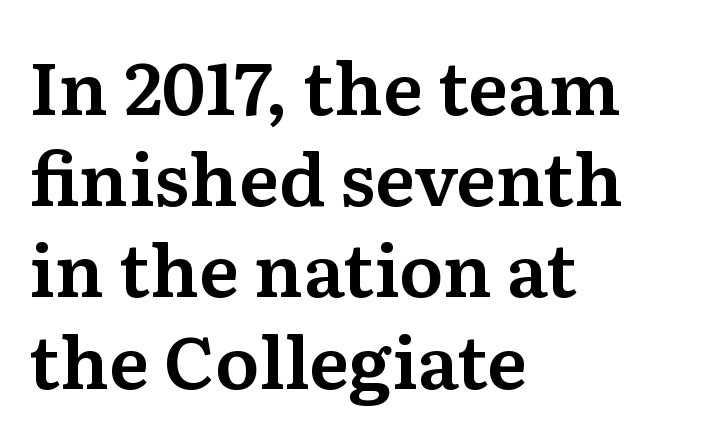
{"serif": "yes", "italic": "no", "width": "normal", "stroke_contrast": "medium", "x_height": "medium", "monospaced": "no", "underline": "no", "align": "left", "line_spacing": "normal", "line_spacing_ratio": 1.25, "letter_spacing": "normal", "letter_spacing_em": 0.0, "glyph_px": 73}
